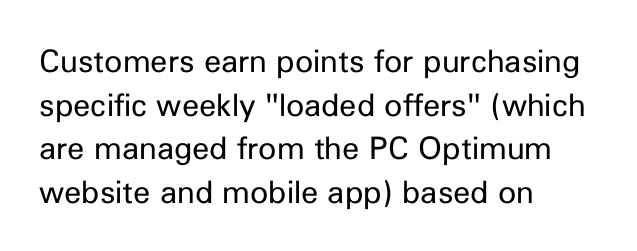
You can tell from the bare stems that sans-serif type was used. Think standard paragraph weight, or any step lighter than that. Spacing between characters is what you'd get straight out of the box. Check the space under the baseline: it is left empty.
